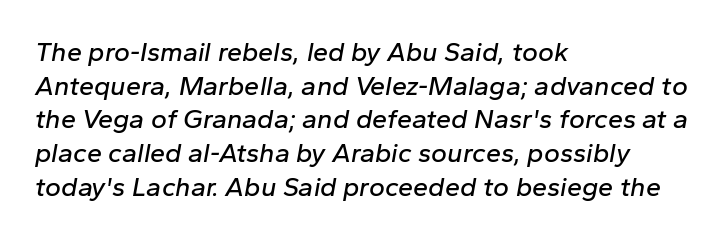
The image shows 27 px text type, italic (leaning right); set left-aligned, normal line spacing (1.25x), normal letter spacing, not underlined.
